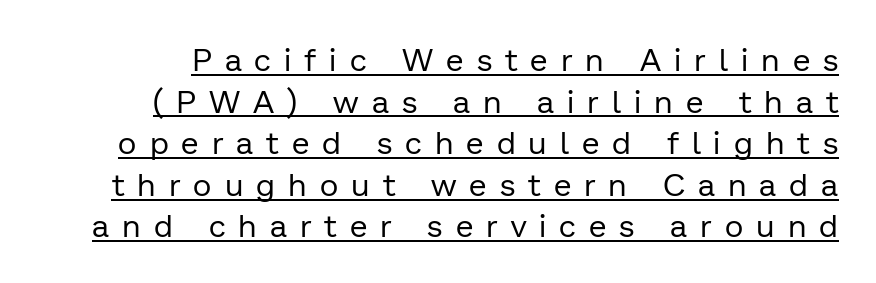
Q: Is the text bold? A: No.
Q: Is the text italic (slanted)? A: No, it is upright.
Q: Is the typeface a serif or a sans-serif typeface? A: Sans-serif.
Q: Is the text underlined? A: Yes.
Q: Is the spacing between letters normal or unusually wide? A: Unusually wide.
Q: Is the spacing between lines tight, normal or loose? A: Normal.
Q: Width (condensed, normal, or wide)? A: Normal.
Q: Stroke contrast? A: Low.
Q: x-height? A: Medium.
Q: Monospaced? A: No.
